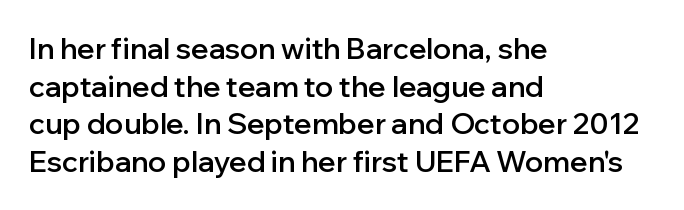
Q: Is the text bold? A: Semi-bold.
Q: Is the text italic (slanted)? A: No, it is upright.
Q: Is the typeface a serif or a sans-serif typeface? A: Sans-serif.
Q: Is the text underlined? A: No.
Q: How is the paragraph aligned? A: Left-aligned.
Q: Is the spacing between letters normal or unusually wide? A: Normal.
Q: Is the spacing between lines tight, normal or loose? A: Normal.
Q: Width (condensed, normal, or wide)? A: Normal.
Q: Stroke contrast? A: Low.
Q: x-height? A: Medium.
Q: Monospaced? A: No.
